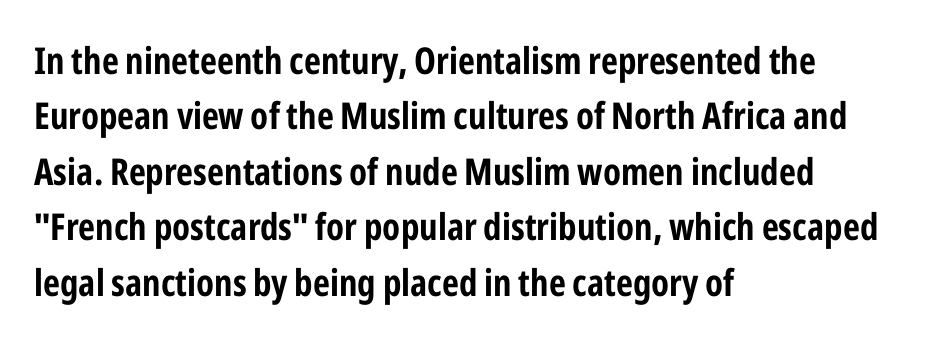
Check where the strokes stop: nothing finishes them off — pure sans. Alignment: flush left. Here the designer chose a conventional face with non-uniform glyph widths. The rendering uses a bold face; every stroke is thick and dark. Vertical strokes here are truly vertical. Normally led — the rows are evenly, conventionally spaced.
